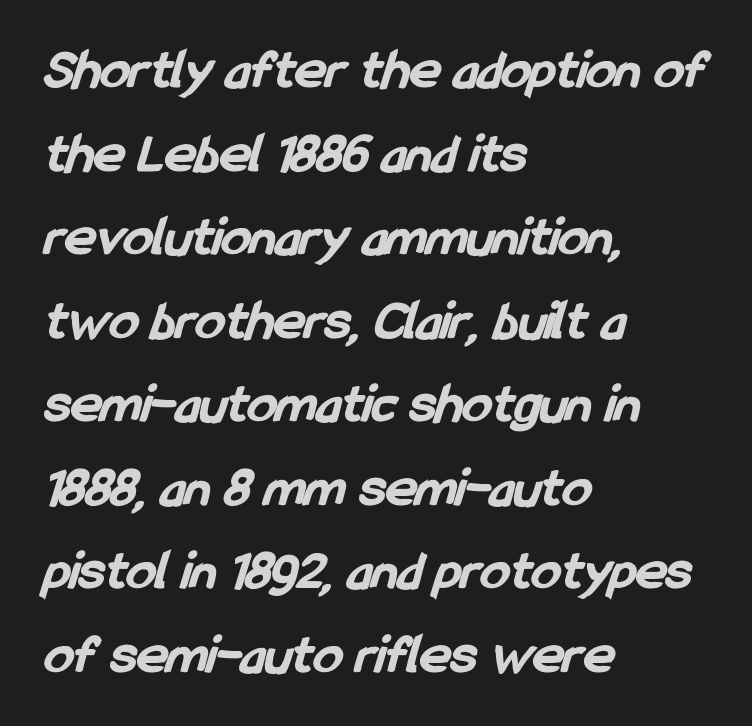
Q: Is the text bold? A: Yes.
Q: Is the typeface a serif or a sans-serif typeface? A: Sans-serif.
Q: Is the text underlined? A: No.
Q: How is the paragraph aligned? A: Left-aligned.
Q: Is the spacing between letters normal or unusually wide? A: Normal.
Q: Is the spacing between lines tight, normal or loose? A: Normal.
Q: Width (condensed, normal, or wide)? A: Condensed.
Q: Stroke contrast? A: Low.
Q: x-height? A: Medium.
Q: Monospaced? A: No.
